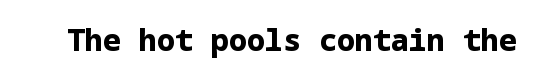
The passage shown is not underscored anywhere. Does the weight exceed regular? Yes, all the way to bold. Honestly, the letter spacing is just normal — you wouldn't notice it. Every stem runs plumb, perpendicular to the baseline.
